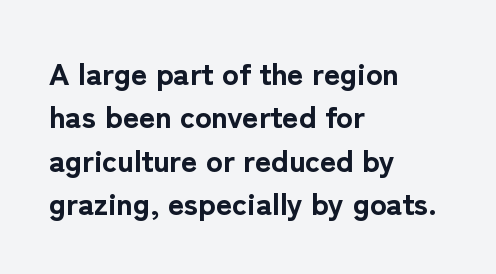
{"serif": "no", "italic": "no", "bold": "yes", "weight": "bold", "width": "normal", "stroke_contrast": "low", "x_height": "medium", "monospaced": "no", "underline": "no", "align": "left", "line_spacing": "normal", "line_spacing_ratio": 1.4, "letter_spacing": "normal", "letter_spacing_em": 0.0, "glyph_px": 31}
